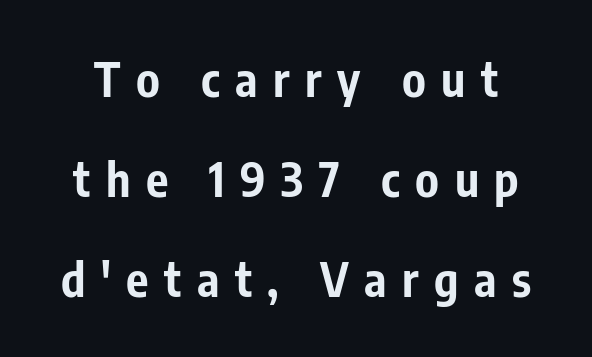
Q: Is the text bold? A: Yes.
Q: Is the text italic (slanted)? A: No, it is upright.
Q: Is the typeface a serif or a sans-serif typeface? A: Sans-serif.
Q: Is the text underlined? A: No.
Q: Is the spacing between letters normal or unusually wide? A: Unusually wide.
Q: Is the spacing between lines tight, normal or loose? A: Loose.
Q: Width (condensed, normal, or wide)? A: Condensed.
Q: Stroke contrast? A: Low.
Q: x-height? A: Medium.
Q: Monospaced? A: No.
